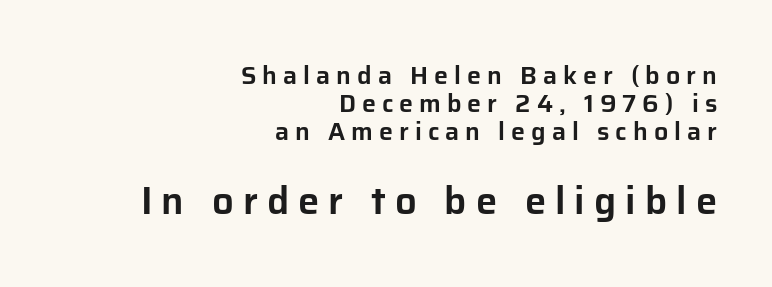
Q: Is the text italic (slanted)? A: No, it is upright.
Q: Is the typeface a serif or a sans-serif typeface? A: Sans-serif.
Q: Is the text underlined? A: No.
Q: How is the paragraph aligned? A: Right-aligned.
Q: Is the spacing between letters normal or unusually wide? A: Unusually wide.
Q: Is the spacing between lines tight, normal or loose? A: Tight.
Q: Which block of text is set in a larger size, the first (top) or the second (bottom)? A: The second (bottom) one.
Q: Width (condensed, normal, or wide)? A: Normal.
Q: Stroke contrast? A: Low.
Q: x-height? A: Medium.
Q: Monospaced? A: No.
